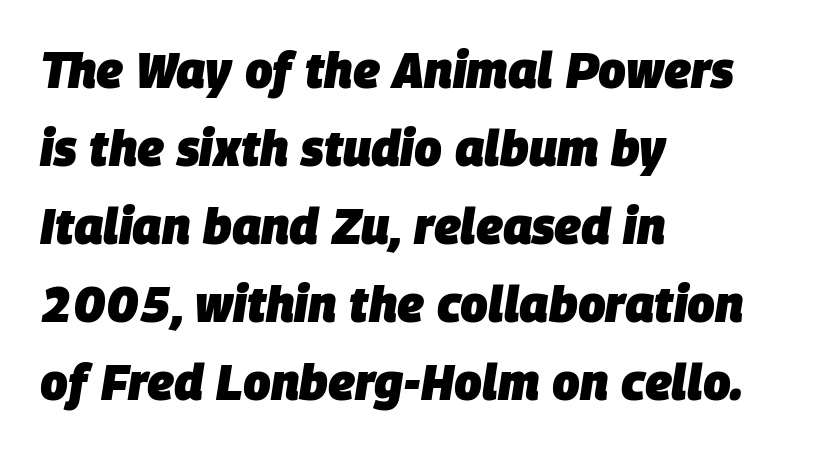
{"italic": "yes", "lean": "right", "slant_degrees": 9, "bold": "yes", "weight": "heavy", "width": "normal", "stroke_contrast": "low", "x_height": "large", "monospaced": "no", "underline": "no", "align": "left", "line_spacing": "normal", "line_spacing_ratio": 1.59, "letter_spacing": "normal", "letter_spacing_em": 0.0, "glyph_px": 49}
